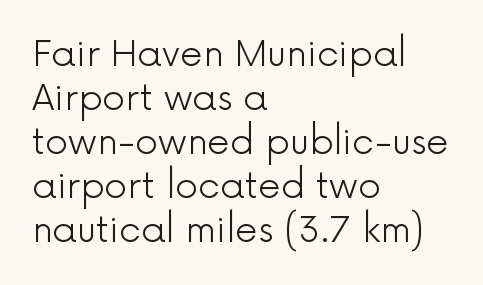
Look at the bottom of the vertical strokes: they stop flat, with no serifs. The passage shown is not underscored anywhere. Weight: regular or lighter. What stands out about the letter spacing? Nothing — it is the standard amount. Tall strokes in this sample are plumb rather than angled.
